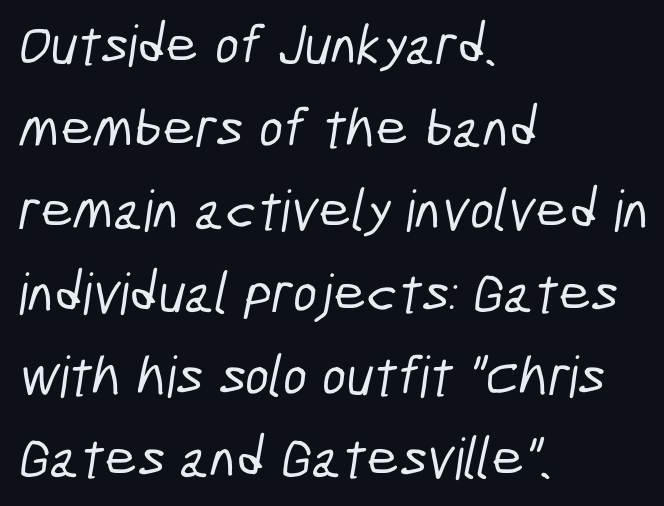
Q: Is the typeface a serif or a sans-serif typeface? A: Sans-serif.
Q: Is the text underlined? A: No.
Q: How is the paragraph aligned? A: Left-aligned.
Q: Is the spacing between letters normal or unusually wide? A: Normal.
Q: Is the spacing between lines tight, normal or loose? A: Normal.
Q: Width (condensed, normal, or wide)? A: Condensed.
Q: Stroke contrast? A: Low.
Q: x-height? A: Medium.
Q: Monospaced? A: No.
